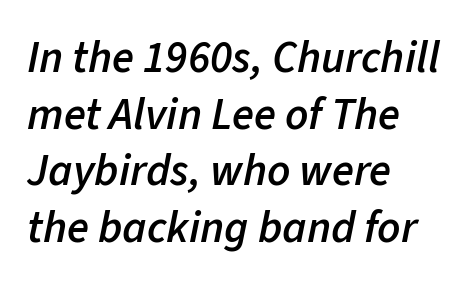
Q: Is the text bold? A: Semi-bold.
Q: Is the text italic (slanted)? A: Yes, it leans right by about 11 degrees.
Q: Is the text underlined? A: No.
Q: How is the paragraph aligned? A: Left-aligned.
Q: Is the spacing between letters normal or unusually wide? A: Normal.
Q: Is the spacing between lines tight, normal or loose? A: Normal.
Q: Width (condensed, normal, or wide)? A: Normal.
Q: Stroke contrast? A: Low.
Q: x-height? A: Medium.
Q: Monospaced? A: No.
